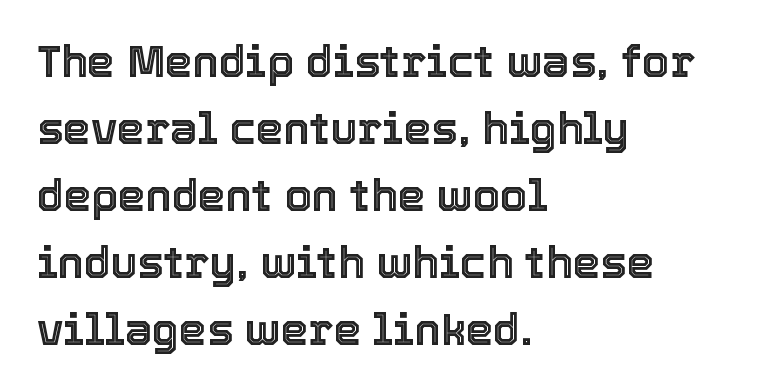
Q: Is the text italic (slanted)? A: No, it is upright.
Q: Is the text underlined? A: No.
Q: How is the paragraph aligned? A: Left-aligned.
Q: Is the spacing between letters normal or unusually wide? A: Normal.
Q: Is the spacing between lines tight, normal or loose? A: Normal.
Q: Width (condensed, normal, or wide)? A: Normal.
Q: x-height? A: Medium.
Q: Monospaced? A: No.
